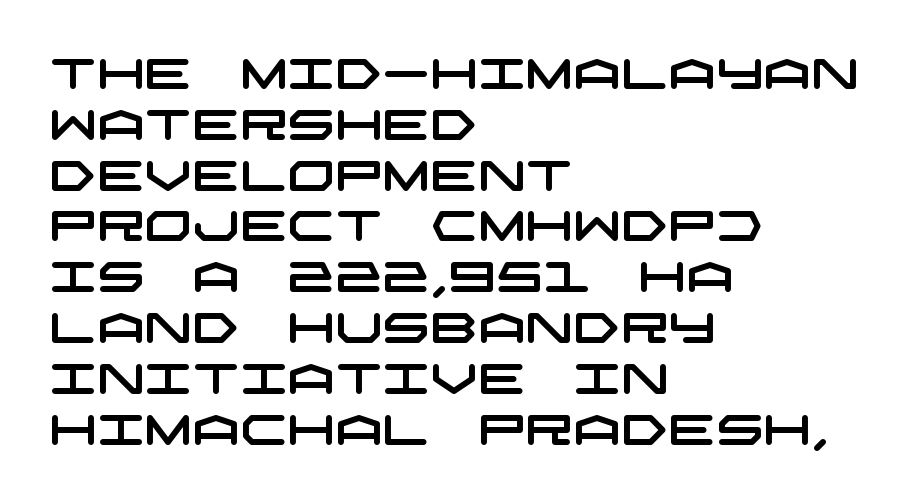
The image shows 42 px wide sans-serif type; set left-aligned, line spacing 1.21x, normal letter spacing, not underlined; low stroke contrast and a large x-height.
